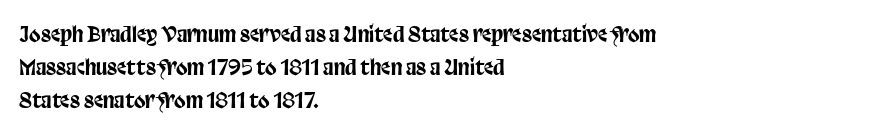
{"italic": "no", "underline": "no", "align": "left", "line_spacing": "normal", "line_spacing_ratio": 1.56, "letter_spacing": "normal", "letter_spacing_em": 0.0, "glyph_px": 21}
